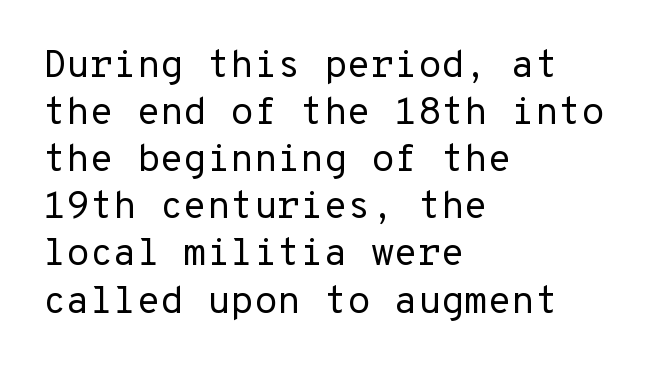
The image shows 38 px regular-weight sans-serif type, upright, monospaced; set left-aligned, line spacing 1.24x, normal letter spacing, not underlined; low stroke contrast and a medium x-height.
